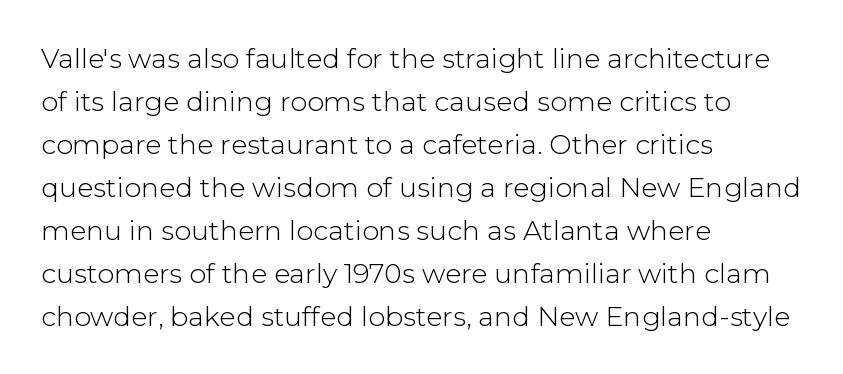
{"italic": "no", "bold": "no", "underline": "no", "align": "left", "line_spacing": "normal", "line_spacing_ratio": 1.59, "letter_spacing": "normal", "letter_spacing_em": 0.0, "glyph_px": 27}
